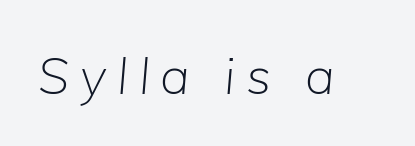
The image shows 51 px light type, italic (leaning right); set unusually wide letter spacing (+0.21 em), not underlined; low stroke contrast and a medium x-height.
